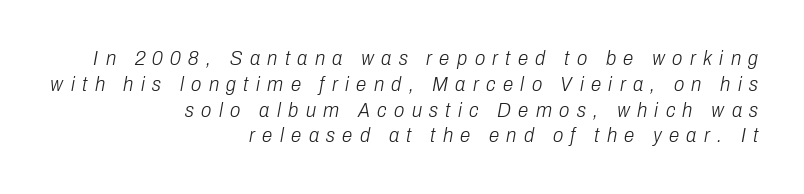
These lines are set flush right with a ragged left edge. Substantial extra tracking has been applied to these lines. Type without underlining. Characters are canted at an angle relative to the baseline's perpendicular.
